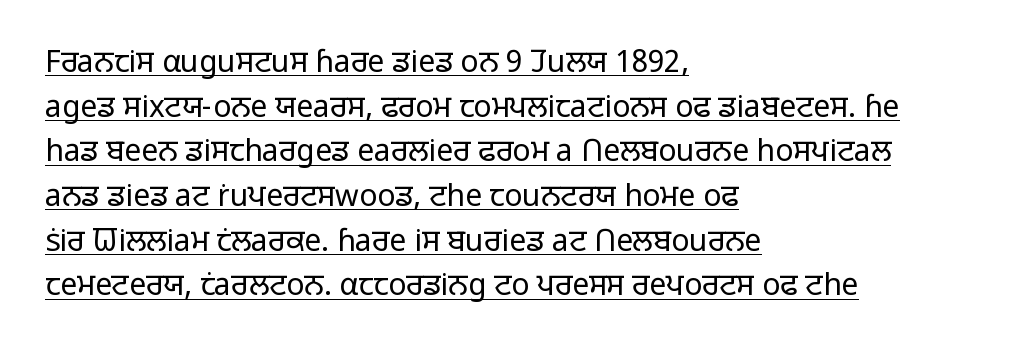
No heavy texture on the line: the type isn't bold. This sample has the flowing, uneven cadence of proportional lettering. Notice how a bar underscores the lettering throughout. The passage is arranged the way most books set body copy — flush left.
